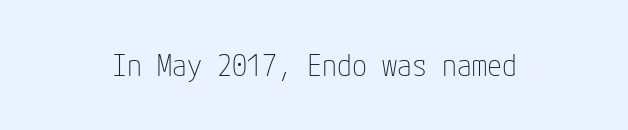
Look at the bottom of the vertical strokes: they stop flat, with no serifs. The typography opts for an upright posture over an oblique one. Think standard paragraph weight, or any step lighter than that. Default kerning and tracking; the words read as compact shapes.
